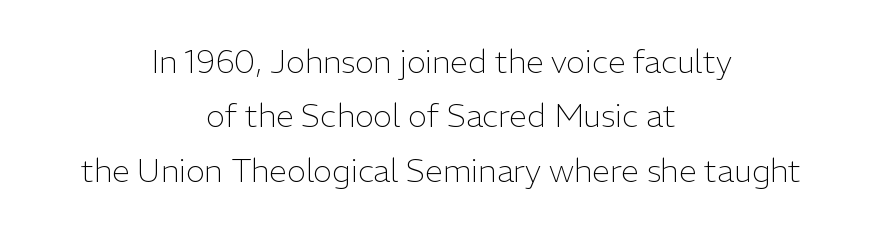
{"serif": "no", "italic": "no", "bold": "no", "weight": "light", "width": "normal", "stroke_contrast": "low", "x_height": "medium", "monospaced": "no", "underline": "no", "align": "center", "line_spacing": "normal", "line_spacing_ratio": 1.7, "letter_spacing": "normal", "letter_spacing_em": 0.0, "glyph_px": 32}
